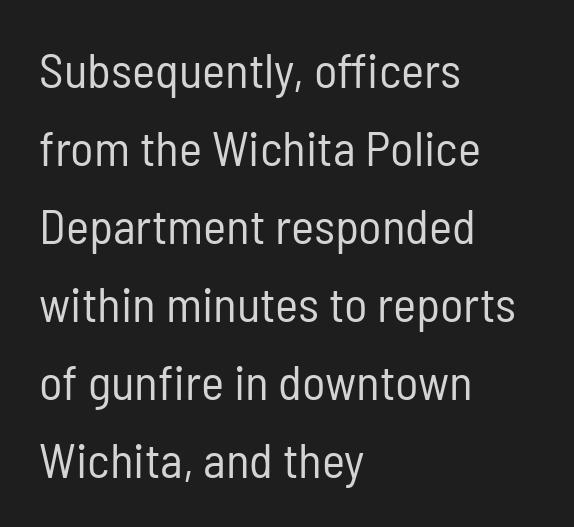
{"serif": "no", "italic": "no", "bold": "no", "weight": "regular", "width": "condensed", "stroke_contrast": "low", "x_height": "medium", "monospaced": "no", "underline": "no", "align": "left", "line_spacing": "normal", "line_spacing_ratio": 1.59, "letter_spacing": "normal", "letter_spacing_em": 0.0, "glyph_px": 49}
